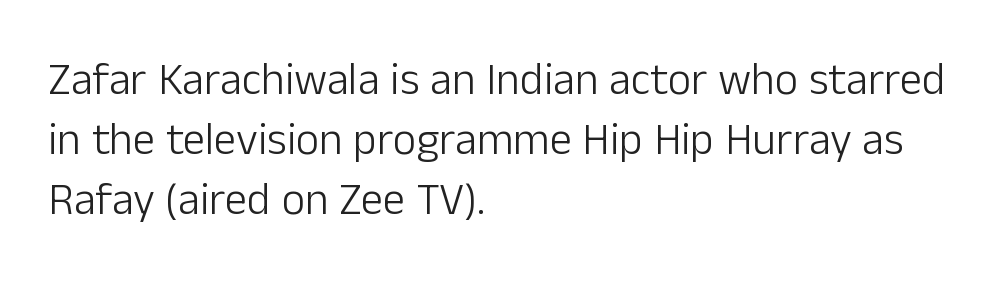
This sample uses a sans-serif face. These lines stack with their left ends in a neat column. This rendering leaves character spacing at its baseline value. The face used here is proportionally spaced, like ordinary book or web type. Underlining? Definitely not there. Evenly set lines give the paragraph a standard silhouette.
